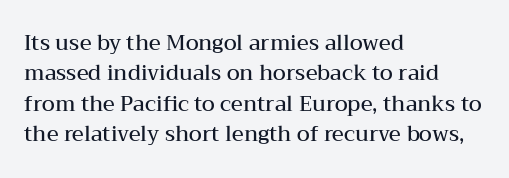
{"italic": "no", "bold": "semi", "underline": "no", "align": "left", "line_spacing": "normal", "line_spacing_ratio": 1.45, "letter_spacing": "normal", "letter_spacing_em": 0.0, "glyph_px": 21}
